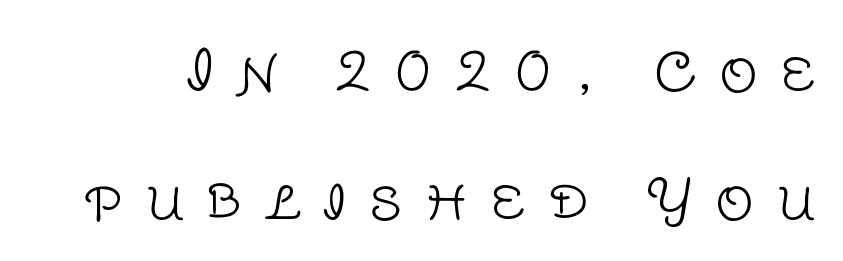
A light-to-regular cut is what we see here. You could fit nearly another row in the gap between these rows. Here the designer chose a conventional face with non-uniform glyph widths. Stroke terminals: plain, sans-serif. You could only call the tracking loose — the letters float apart.
